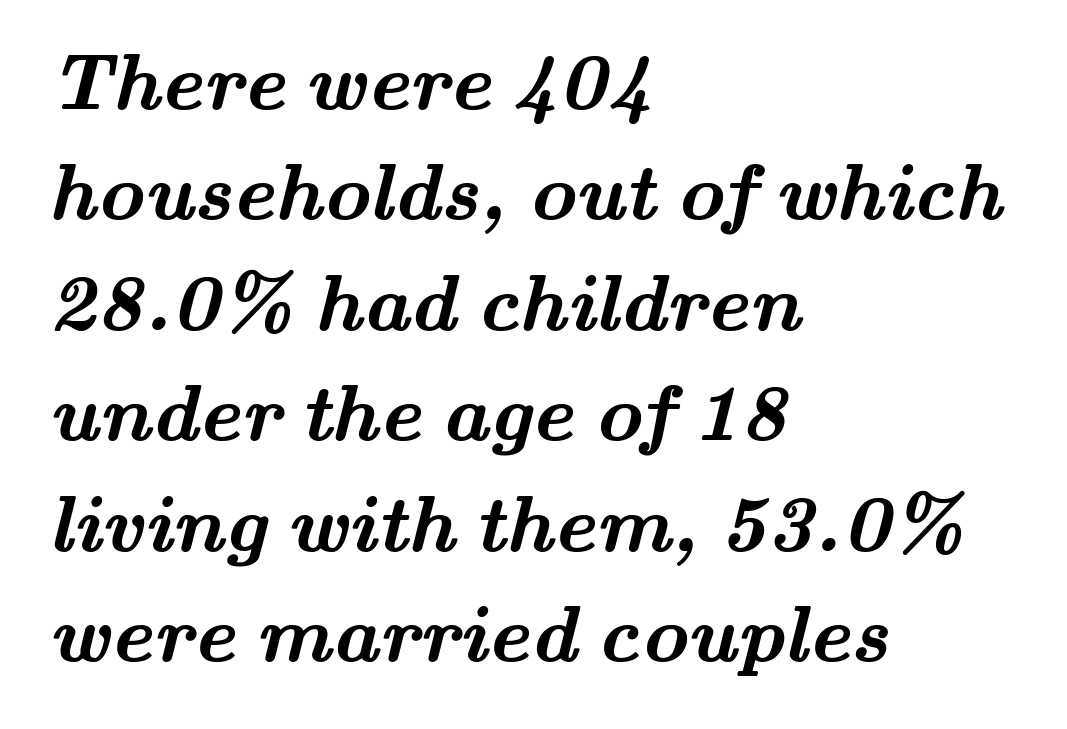
The typeface chosen for these lines features serifs. The sample has been set heavy, in full bold. Teacher's note: observe the even left margin — that is flush-left alignment. Character widths vary here, with narrow letters taking less room than wide ones. Leading: standard.
